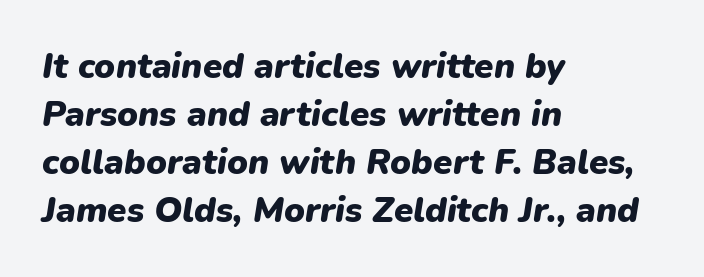
Q: Is the text bold? A: Yes.
Q: Is the text italic (slanted)? A: Yes, it leans right by about 9 degrees.
Q: Is the text underlined? A: No.
Q: How is the paragraph aligned? A: Left-aligned.
Q: Is the spacing between letters normal or unusually wide? A: Normal.
Q: Is the spacing between lines tight, normal or loose? A: Normal.
Q: Width (condensed, normal, or wide)? A: Normal.
Q: Stroke contrast? A: Low.
Q: x-height? A: Medium.
Q: Monospaced? A: No.
